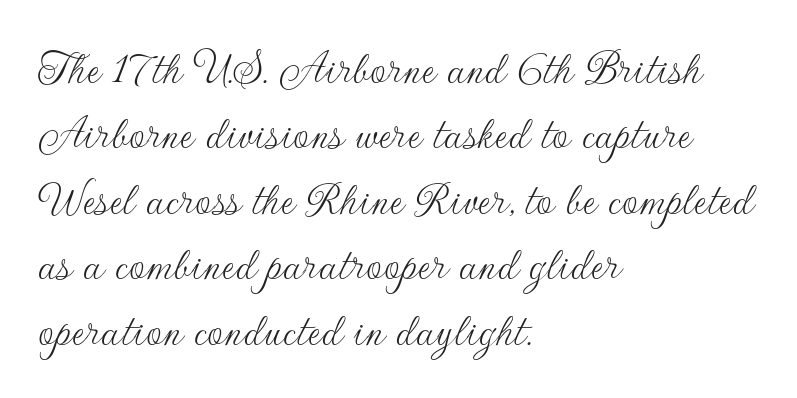
These lines are composed in type without serifs. Rows of type keep a routine distance in the vertical direction. Where is the straight margin? On the left.
